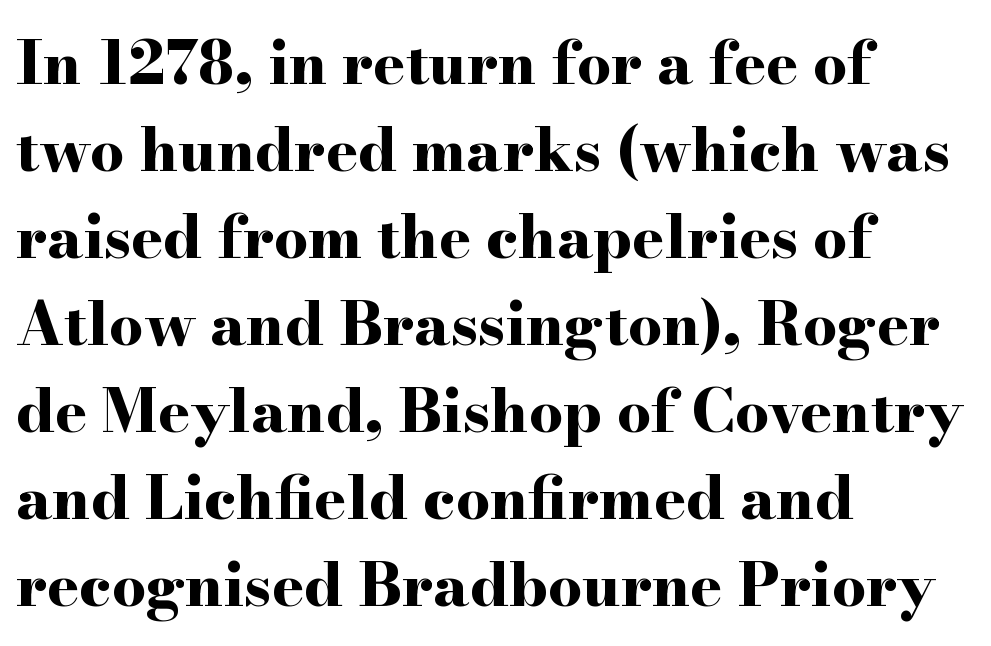
The line-height multiplier appears to be the usual default. Thick stems and heavy bowls — unmistakably bold. The rendering uses natural spacing where letterforms have individual widths. The characters display serif detailing at their extremities. These lines stack with their left ends in a neat column. Characters follow at the spacing the type designer built in.
